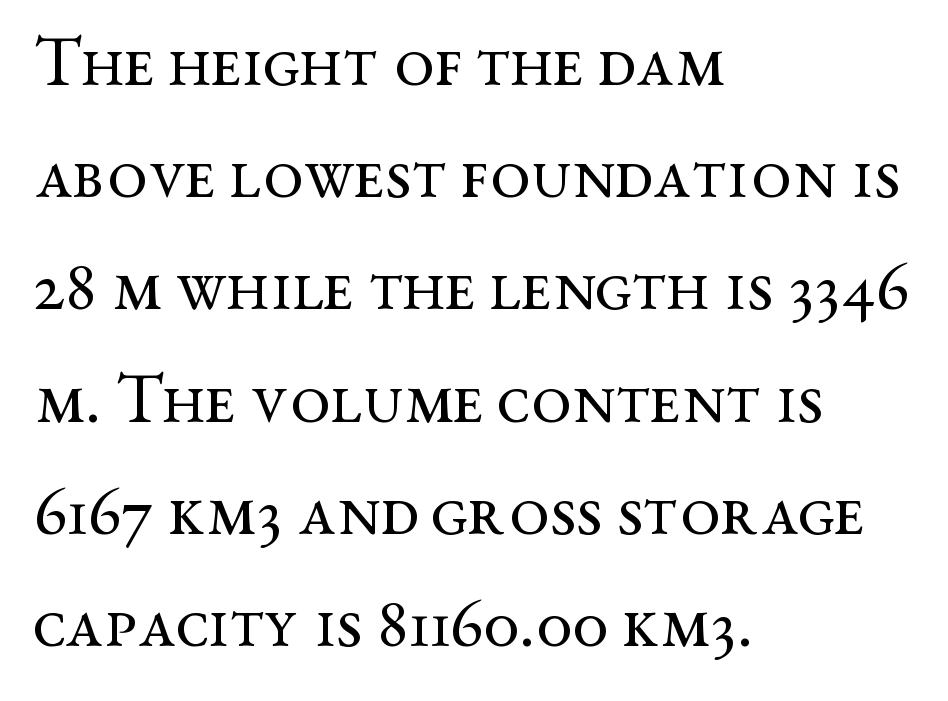
The image shows 71 px regular-weight, wide serif type, upright; set left-aligned, normal line spacing (1.58x), normal letter spacing, not underlined; medium stroke contrast and a medium x-height.
